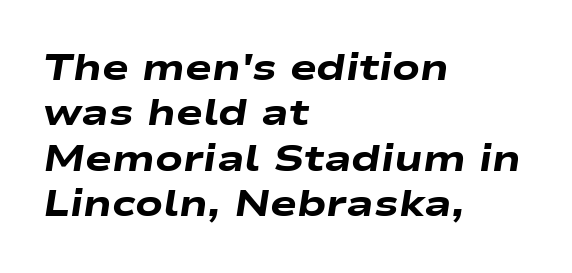
The image shows 36 px heavy, wide type, italic (leaning right); set left-aligned, normal line spacing (1.26x), normal letter spacing, not underlined; low stroke contrast and a medium x-height.
